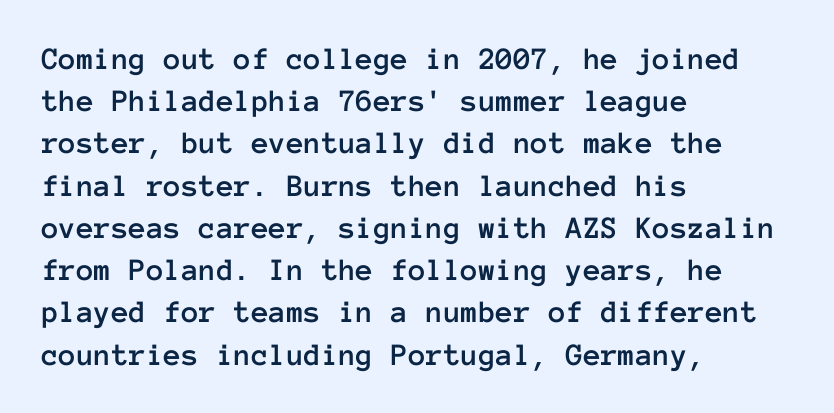
{"italic": "no", "width": "normal", "stroke_contrast": "low", "x_height": "medium", "monospaced": "yes", "underline": "no", "align": "left", "line_spacing": "normal", "line_spacing_ratio": 1.32, "letter_spacing": "normal", "letter_spacing_em": 0.0, "glyph_px": 32}
